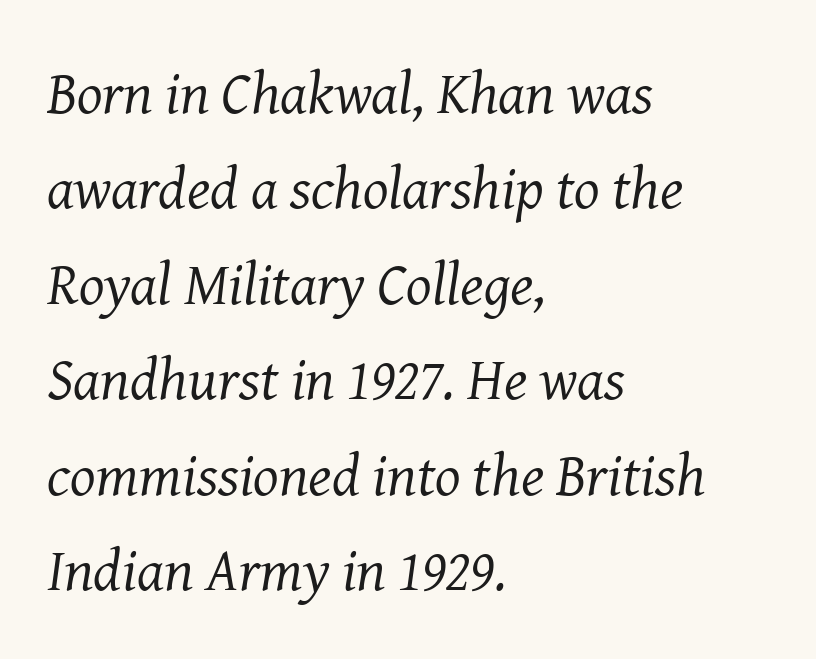
The image shows 60 px regular-weight serif type, italic (leaning right); set left-aligned, normal line spacing (1.59x), normal letter spacing, not underlined; medium stroke contrast and a medium x-height.
